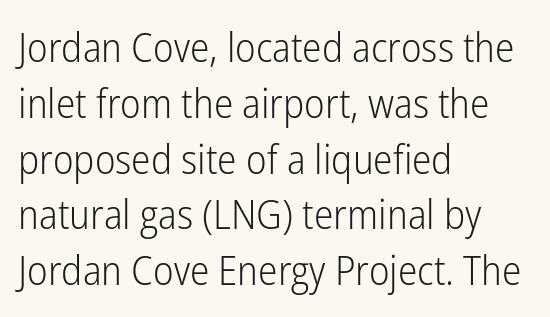
Check where the strokes stop: nothing finishes them off — pure sans. The paragraph has a hard left edge and a soft right edge. Is there much room between lines? A standard amount, neither cramped nor airy. Nobody drew a line under any word here.
